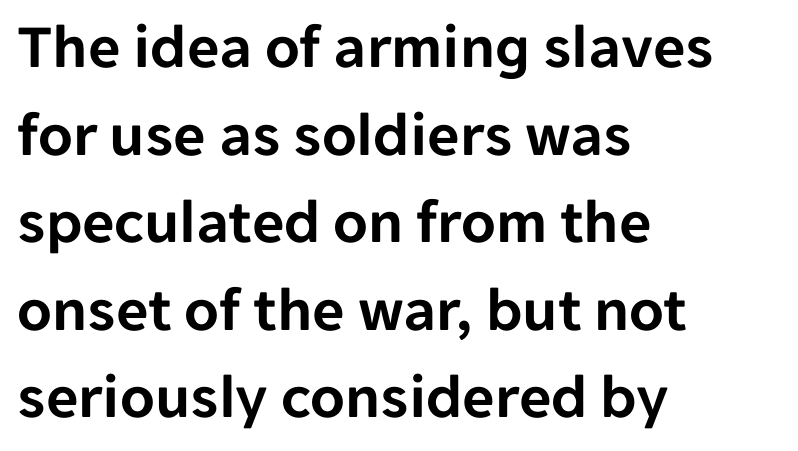
Q: Is the text italic (slanted)? A: No, it is upright.
Q: Is the typeface a serif or a sans-serif typeface? A: Sans-serif.
Q: Is the text underlined? A: No.
Q: How is the paragraph aligned? A: Left-aligned.
Q: Is the spacing between letters normal or unusually wide? A: Normal.
Q: Is the spacing between lines tight, normal or loose? A: Normal.
Q: Width (condensed, normal, or wide)? A: Normal.
Q: Stroke contrast? A: Low.
Q: x-height? A: Medium.
Q: Monospaced? A: No.
